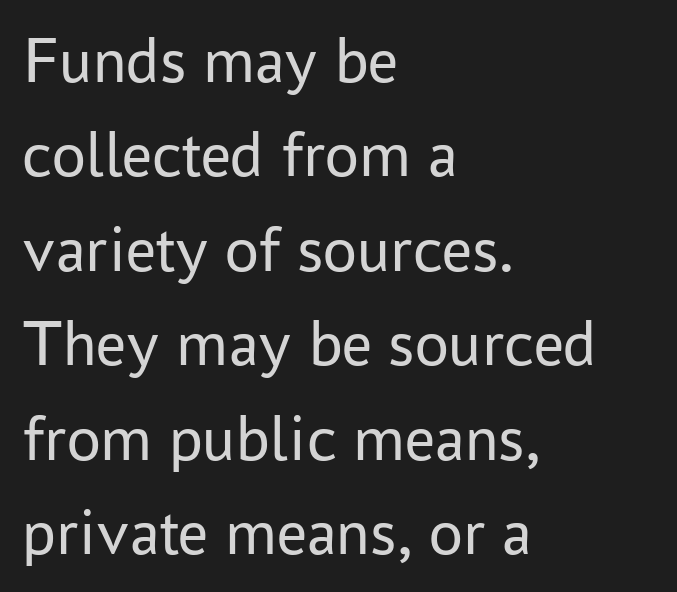
Q: Is the text bold? A: No.
Q: Is the text italic (slanted)? A: No, it is upright.
Q: Is the typeface a serif or a sans-serif typeface? A: Sans-serif.
Q: Is the text underlined? A: No.
Q: How is the paragraph aligned? A: Left-aligned.
Q: Is the spacing between letters normal or unusually wide? A: Normal.
Q: Is the spacing between lines tight, normal or loose? A: Normal.
Q: Width (condensed, normal, or wide)? A: Normal.
Q: Stroke contrast? A: Low.
Q: x-height? A: Medium.
Q: Monospaced? A: No.
